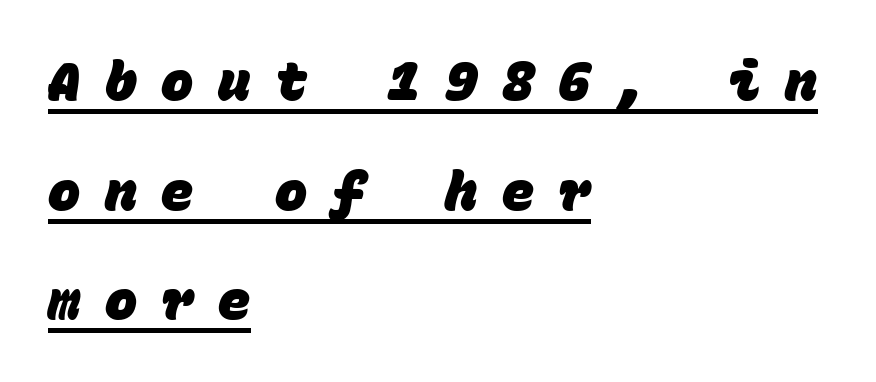
This sample trades compactness for vertical openness between lines. The face used here is monospaced, like something from a code editor. The type family on display is of the sans-serif kind. The typesetting leans heavy: a genuine bold. Does a line run under the words? Yes, clearly. Inter-character spacing is expanded well beyond the font's built-in metrics.
